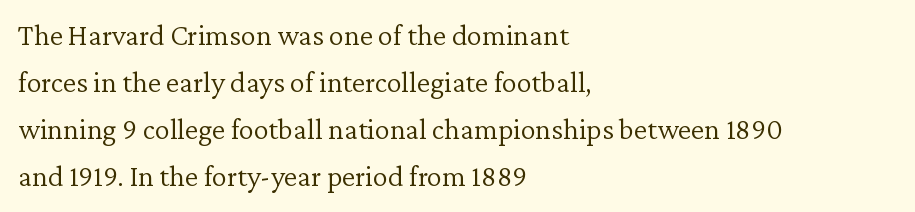
{"serif": "yes", "italic": "no", "bold": "no", "weight": "light", "width": "normal", "stroke_contrast": "low", "x_height": "medium", "monospaced": "no", "underline": "no", "align": "left", "line_spacing": "normal", "line_spacing_ratio": 1.57, "letter_spacing": "normal", "letter_spacing_em": 0.0, "glyph_px": 30}
